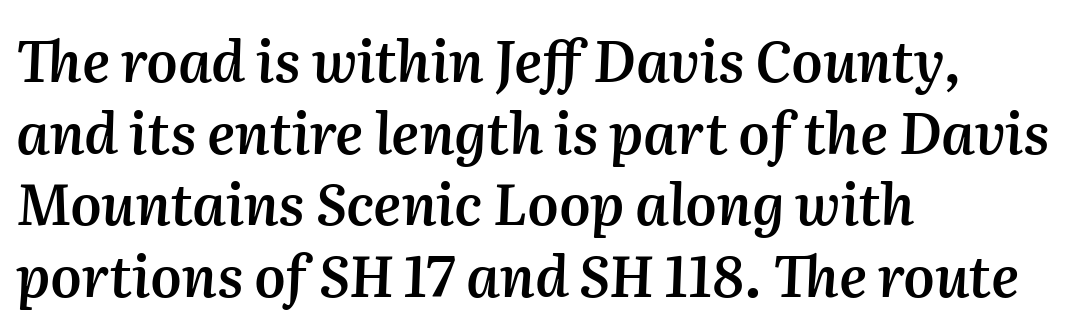
The image shows 56 px semibold type, italic (leaning right); set left-aligned, normal line spacing (1.28x), normal letter spacing, not underlined; medium stroke contrast and a medium x-height.
